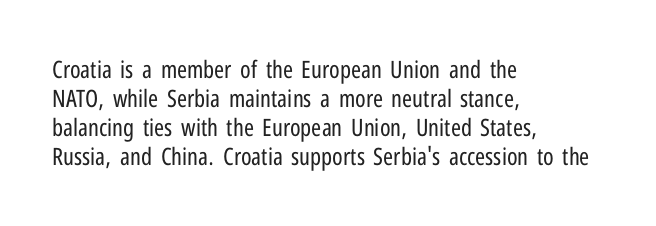
{"italic": "no", "bold": "no", "underline": "no", "align": "left", "line_spacing_ratio": 1.21, "letter_spacing": "normal", "letter_spacing_em": 0.0, "glyph_px": 24}
